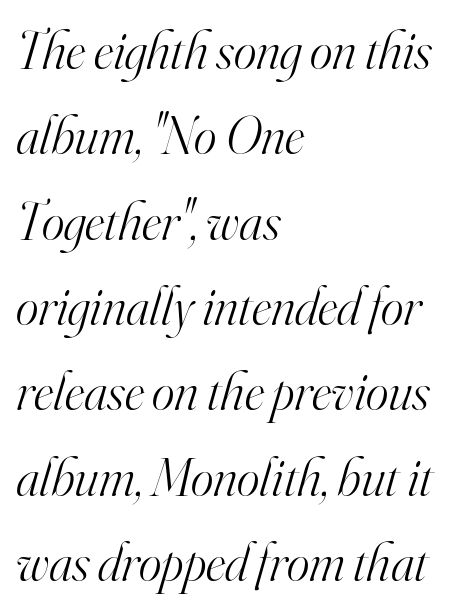
The image shows 54 px light serif type, italic (leaning right); set left-aligned, normal line spacing (1.58x), normal letter spacing, not underlined; high stroke contrast and a small x-height.
